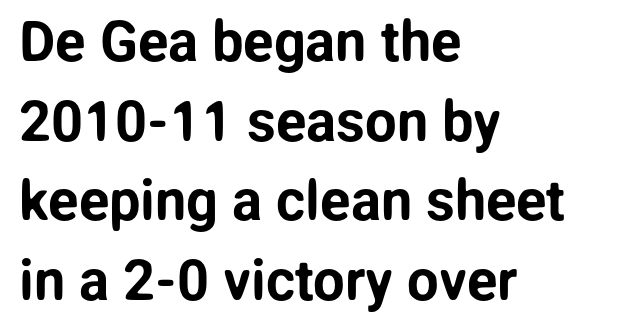
{"serif": "no", "italic": "no", "width": "normal", "stroke_contrast": "low", "x_height": "medium", "monospaced": "no", "underline": "no", "align": "left", "line_spacing": "normal", "line_spacing_ratio": 1.42, "letter_spacing": "normal", "letter_spacing_em": 0.0, "glyph_px": 56}
